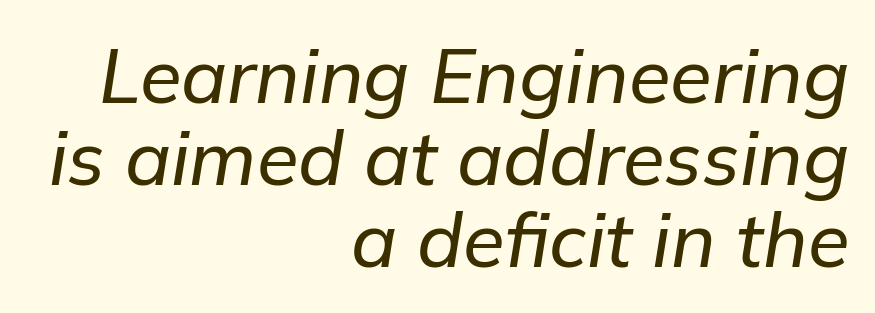
The horizontal fit of the characters is conventional and even. The space directly below the letters is spotless. Right-aligned paragraph, ragged on the left. The letters are slanted; this is an italic face. Students, observe: this is what under-led, compact text looks like. Note the varied advance widths — an 'i' is clearly narrower than an 'm'.
